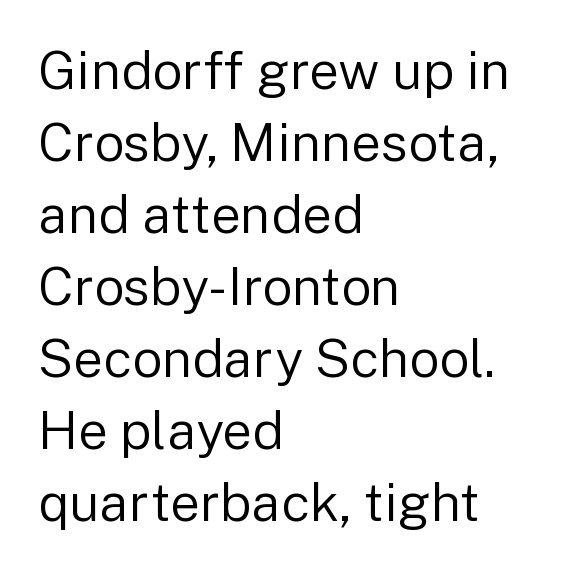
Q: Is the text bold? A: No.
Q: Is the text italic (slanted)? A: No, it is upright.
Q: Is the typeface a serif or a sans-serif typeface? A: Sans-serif.
Q: Is the text underlined? A: No.
Q: How is the paragraph aligned? A: Left-aligned.
Q: Is the spacing between letters normal or unusually wide? A: Normal.
Q: Is the spacing between lines tight, normal or loose? A: Normal.
Q: Width (condensed, normal, or wide)? A: Normal.
Q: Stroke contrast? A: Low.
Q: x-height? A: Medium.
Q: Monospaced? A: No.
